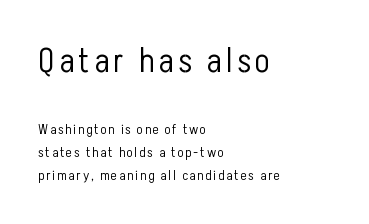
The image shows 34 px light, condensed sans-serif type, upright; set left-aligned, normal line spacing (1.62x), not underlined; the first (top) block is 2.43x larger; low stroke contrast and a medium x-height.
